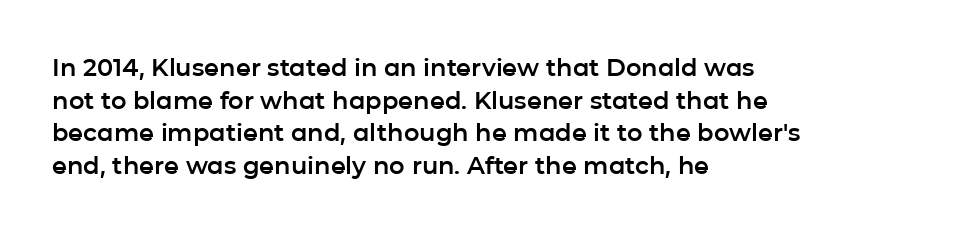
{"italic": "no", "underline": "no", "align": "left", "line_spacing": "normal", "line_spacing_ratio": 1.36, "letter_spacing": "normal", "letter_spacing_em": 0.0, "glyph_px": 24}
